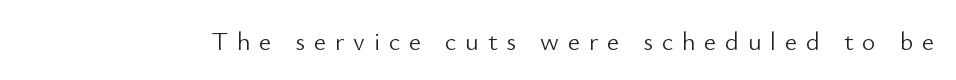
Type without underlining. The strokes carry an ordinary text weight at most. This is roman type, the default non-slanted kind. The letters are spread apart with noticeably loose tracking.
